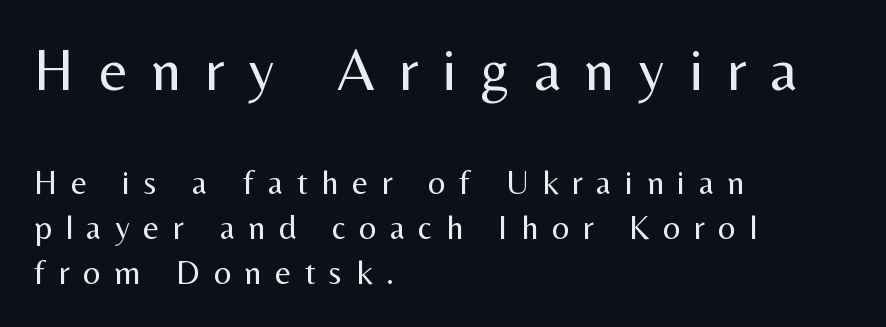
Q: Is the text bold? A: No.
Q: Is the text italic (slanted)? A: No, it is upright.
Q: Is the typeface a serif or a sans-serif typeface? A: Sans-serif.
Q: Is the text underlined? A: No.
Q: How is the paragraph aligned? A: Left-aligned.
Q: Is the spacing between letters normal or unusually wide? A: Unusually wide.
Q: Is the spacing between lines tight, normal or loose? A: Normal.
Q: Which block of text is set in a larger size, the first (top) or the second (bottom)? A: The first (top) one.
Q: Width (condensed, normal, or wide)? A: Normal.
Q: Stroke contrast? A: Medium.
Q: x-height? A: Medium.
Q: Monospaced? A: No.
